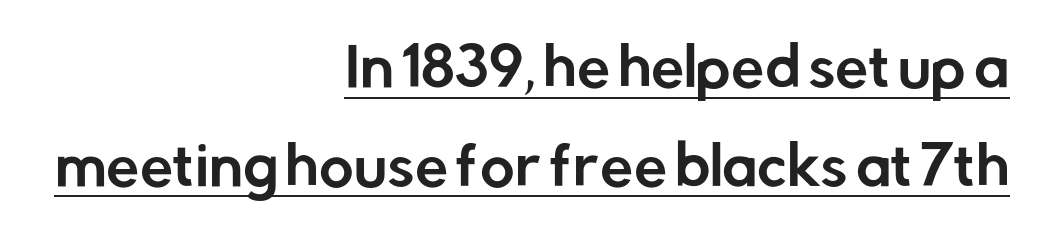
{"serif": "no", "italic": "no", "width": "normal", "stroke_contrast": "low", "x_height": "medium", "monospaced": "no", "underline": "yes", "align": "right", "line_spacing_ratio": 1.86, "letter_spacing": "normal", "letter_spacing_em": 0.0, "glyph_px": 53}
